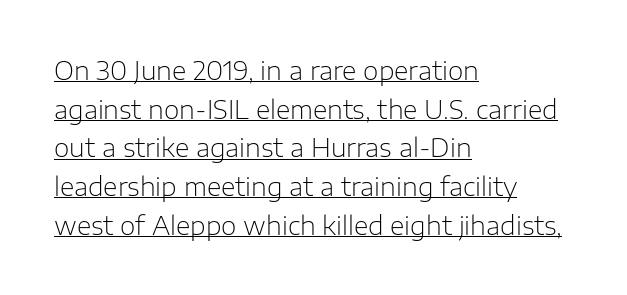
Q: Is the text bold? A: No.
Q: Is the text italic (slanted)? A: No, it is upright.
Q: Is the text underlined? A: Yes.
Q: How is the paragraph aligned? A: Left-aligned.
Q: Is the spacing between letters normal or unusually wide? A: Normal.
Q: Is the spacing between lines tight, normal or loose? A: Normal.
